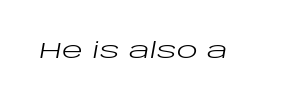
Descenders hang freely into open space. The axis of the letterforms is tilted away from vertical. Observe the ordinary spacing: letters are neighbours, not strangers. These glyphs show unthickened strokes, regular width or finer.
